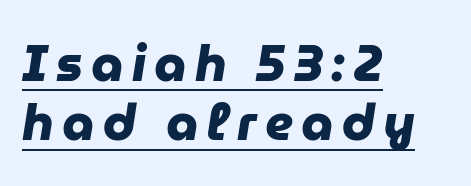
The text block is weighted toward the left margin, trailing off unevenly rightward. Think of a printed novel: that variable character pitch is what you see here. Does the weight exceed regular? Yes, all the way to bold. To sum up the face: it is a sans, with no serifs. Caption: lettering with a line underneath.
